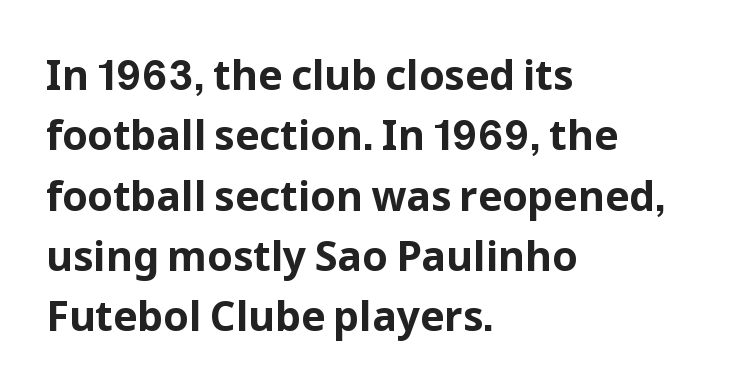
This sample uses plain, unmodified letter spacing. Heft: maximum for text — a bold. One-word summary of the alignment: left. You can tell from the bare stems that sans-serif type was used. This is the regular roman posture of the typeface.
